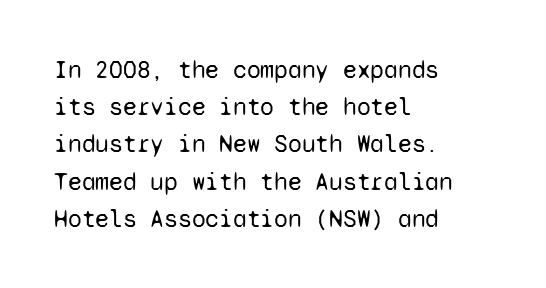
The image shows 25 px text type, upright; set left-aligned, normal line spacing (1.49x), normal letter spacing, not underlined.
